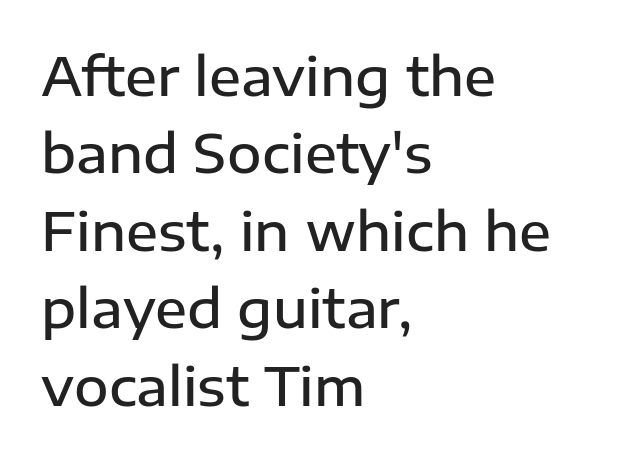
Q: Is the text bold? A: Semi-bold.
Q: Is the text italic (slanted)? A: No, it is upright.
Q: Is the typeface a serif or a sans-serif typeface? A: Sans-serif.
Q: Is the text underlined? A: No.
Q: How is the paragraph aligned? A: Left-aligned.
Q: Is the spacing between letters normal or unusually wide? A: Normal.
Q: Is the spacing between lines tight, normal or loose? A: Normal.
Q: Width (condensed, normal, or wide)? A: Normal.
Q: Stroke contrast? A: Low.
Q: x-height? A: Medium.
Q: Monospaced? A: No.
